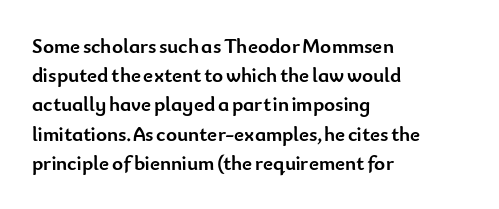
When letters stand straight like this, we call the style roman or upright. Line starts are locked; line ends wander. Quick note: underline off. Words appear dense and cohesive because spacing is normal. A normal amount of white space separates one row of letters from the next.
